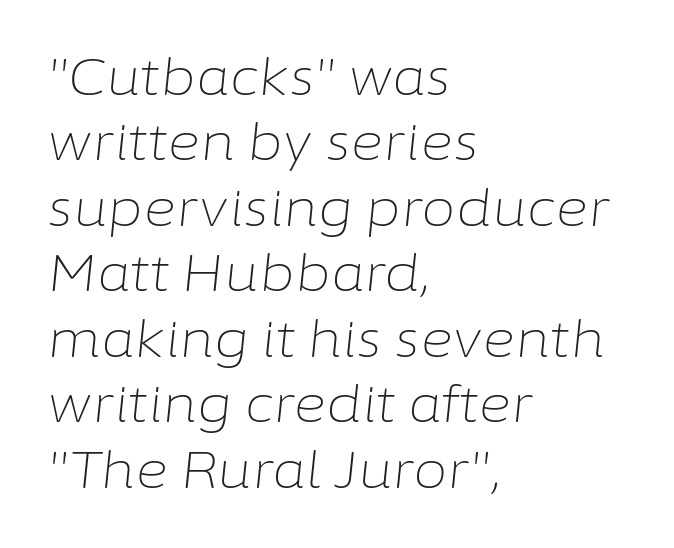
{"italic": "yes", "lean": "right", "slant_degrees": 6, "bold": "no", "weight": "light", "width": "normal", "stroke_contrast": "low", "x_height": "medium", "monospaced": "no", "underline": "no", "align": "left", "line_spacing": "normal", "line_spacing_ratio": 1.31, "letter_spacing": "normal", "letter_spacing_em": 0.0, "glyph_px": 50}
